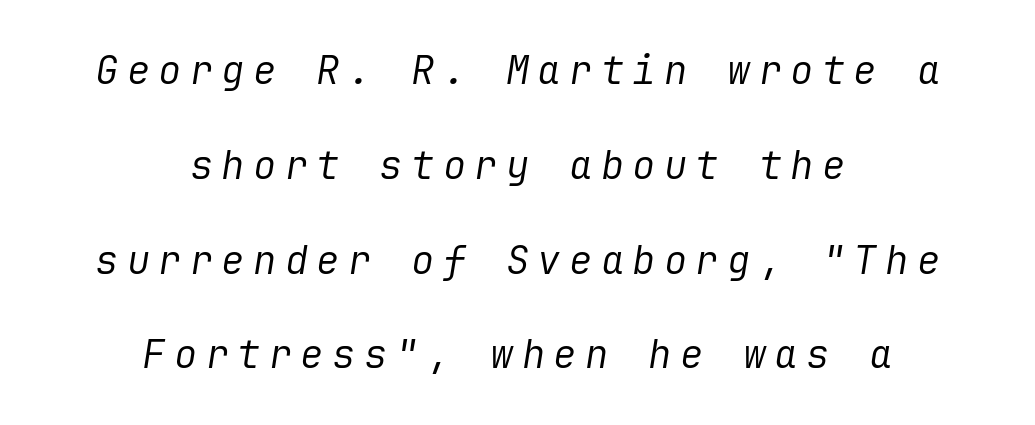
Q: Is the text bold? A: No.
Q: Is the text italic (slanted)? A: Yes, it leans right by about 9 degrees.
Q: Is the text underlined? A: No.
Q: How is the paragraph aligned? A: Centered.
Q: Is the spacing between letters normal or unusually wide? A: Unusually wide.
Q: Is the spacing between lines tight, normal or loose? A: Loose.
Q: Width (condensed, normal, or wide)? A: Normal.
Q: Stroke contrast? A: Low.
Q: x-height? A: Medium.
